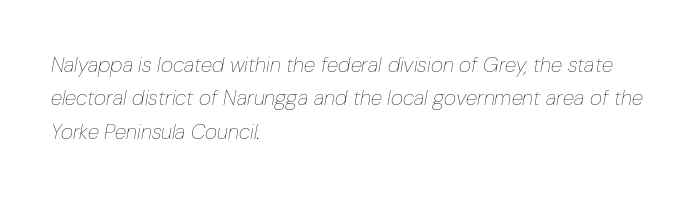
{"italic": "yes", "lean": "right", "slant_degrees": 10, "bold": "no", "underline": "no", "align": "left", "line_spacing": "normal", "line_spacing_ratio": 1.59, "letter_spacing": "normal", "letter_spacing_em": 0.0, "glyph_px": 21}
